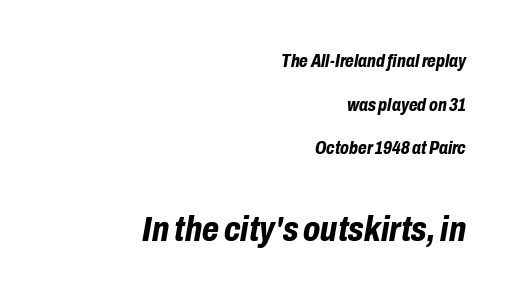
The image shows 35 px bold, condensed type, italic (leaning right); set right-aligned, loose line spacing (2.42x), normal letter spacing, not underlined; the second (bottom) block is 1.94x larger; low stroke contrast and a medium x-height.
